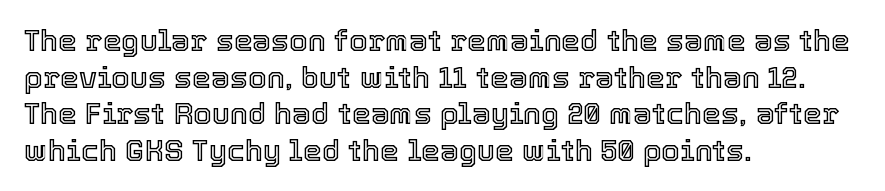
The image shows 30 px text type, upright; set left-aligned, line spacing 1.22x, normal letter spacing, not underlined; a medium x-height.
